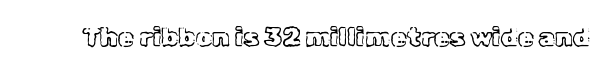
Q: Is the text italic (slanted)? A: No, it is upright.
Q: Is the text underlined? A: No.
Q: Is the spacing between letters normal or unusually wide? A: Normal.
